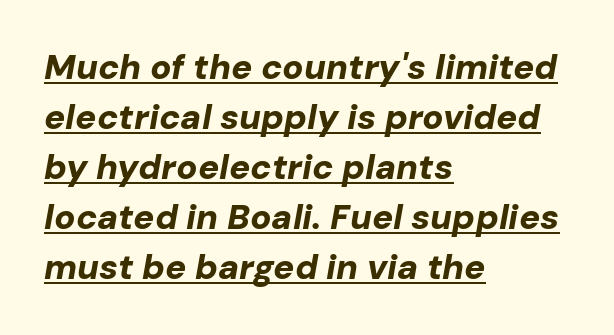
Q: Is the text bold? A: Yes.
Q: Is the text italic (slanted)? A: Yes, it leans right by about 10 degrees.
Q: Is the text underlined? A: Yes.
Q: How is the paragraph aligned? A: Left-aligned.
Q: Is the spacing between letters normal or unusually wide? A: Normal.
Q: Is the spacing between lines tight, normal or loose? A: Normal.
Q: Width (condensed, normal, or wide)? A: Normal.
Q: Stroke contrast? A: Low.
Q: x-height? A: Medium.
Q: Monospaced? A: No.
